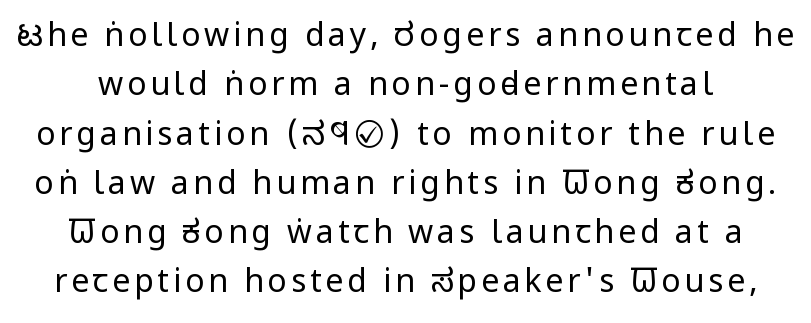
Tall strokes in this sample are plumb rather than angled. The letters advance in unequal steps, a hallmark of proportional type. Are there feet on the stems? There aren't — it's a sans. Rule under the text: the space is simply empty. A light-to-regular cut is what we see here. The space between consecutive lines is moderate.
